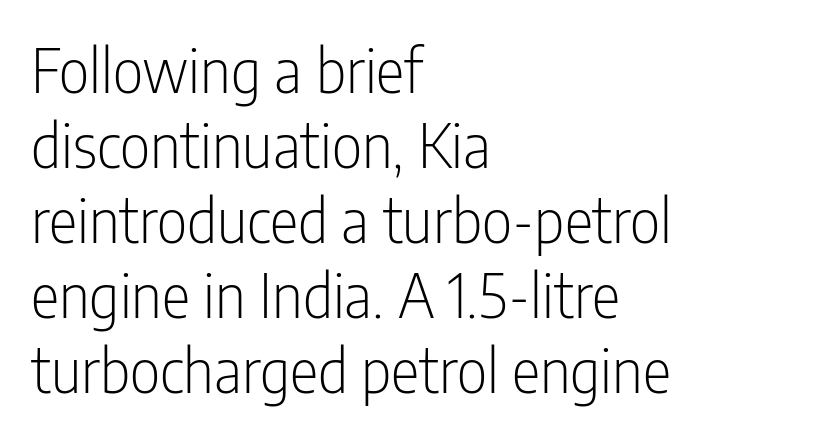
Q: Is the text bold? A: No.
Q: Is the text italic (slanted)? A: No, it is upright.
Q: Is the typeface a serif or a sans-serif typeface? A: Sans-serif.
Q: Is the text underlined? A: No.
Q: How is the paragraph aligned? A: Left-aligned.
Q: Is the spacing between letters normal or unusually wide? A: Normal.
Q: Is the spacing between lines tight, normal or loose? A: Normal.
Q: Width (condensed, normal, or wide)? A: Condensed.
Q: Stroke contrast? A: Low.
Q: x-height? A: Medium.
Q: Monospaced? A: No.
